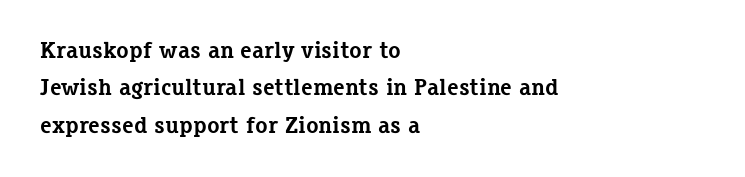
I'd describe the lettering as bold — thick and assertive. Ascenders rise straight up at ninety degrees. Where is the straight margin? On the left. There is no visible air inserted between adjacent glyphs. Type without underlining. How would I describe the line gaps? Plain and ordinary.
